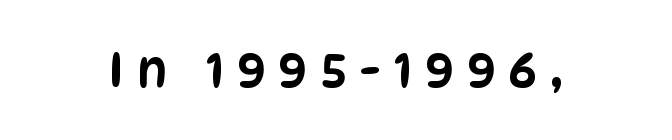
{"serif": "no", "italic": "no", "width": "condensed", "stroke_contrast": "low", "x_height": "large", "monospaced": "no", "underline": "no", "letter_spacing": "wide", "letter_spacing_em": 0.28, "glyph_px": 49}
